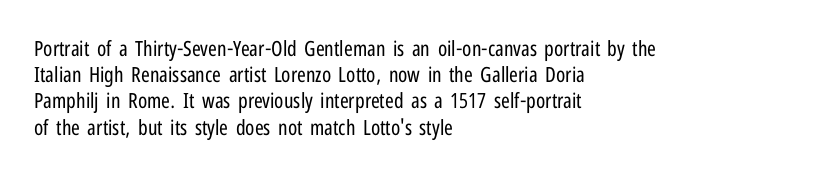
{"italic": "no", "bold": "no", "underline": "no", "align": "left", "line_spacing": "normal", "line_spacing_ratio": 1.25, "letter_spacing": "normal", "letter_spacing_em": 0.0, "glyph_px": 21}
